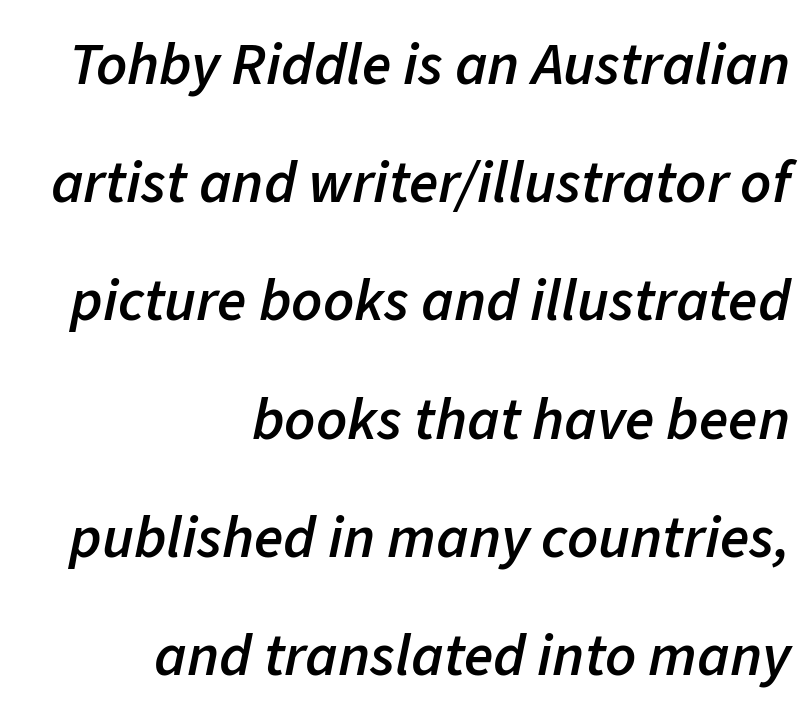
The image shows 60 px semibold type, italic (leaning right); set right-aligned, loose line spacing (1.97x), normal letter spacing, not underlined; low stroke contrast and a medium x-height.
